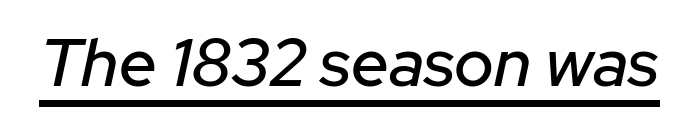
The image shows 67 px text type, italic (leaning right); set normal letter spacing, underlined; low stroke contrast and a medium x-height.
